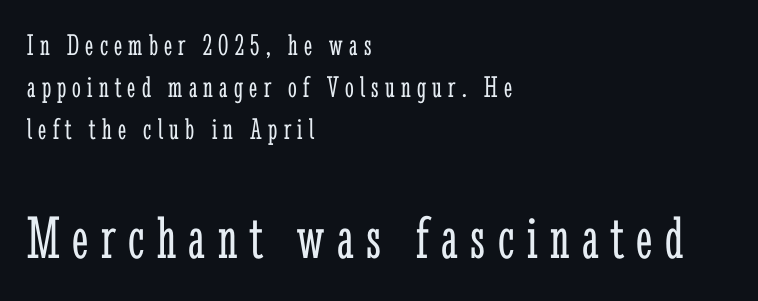
{"serif": "yes", "italic": "no", "bold": "no", "weight": "light", "width": "condensed", "stroke_contrast": "low", "x_height": "medium", "monospaced": "no", "underline": "no", "align": "left", "line_spacing": "normal", "line_spacing_ratio": 1.35, "letter_spacing": "wide", "letter_spacing_em": 0.2, "larger_block": "second", "size_ratio": 2.0, "glyph_px": 62}
